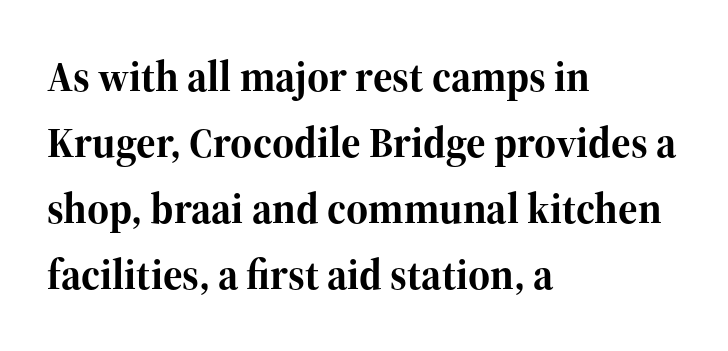
{"serif": "yes", "italic": "no", "bold": "yes", "weight": "bold", "width": "normal", "stroke_contrast": "high", "x_height": "medium", "monospaced": "no", "underline": "no", "align": "left", "line_spacing": "normal", "line_spacing_ratio": 1.57, "letter_spacing": "normal", "letter_spacing_em": 0.0, "glyph_px": 42}
